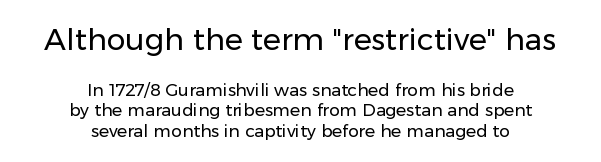
Q: Is the text bold? A: No.
Q: Is the text italic (slanted)? A: No, it is upright.
Q: Is the typeface a serif or a sans-serif typeface? A: Sans-serif.
Q: Is the text underlined? A: No.
Q: How is the paragraph aligned? A: Centered.
Q: Is the spacing between letters normal or unusually wide? A: Normal.
Q: Which block of text is set in a larger size, the first (top) or the second (bottom)? A: The first (top) one.
Q: Width (condensed, normal, or wide)? A: Normal.
Q: Stroke contrast? A: Low.
Q: x-height? A: Medium.
Q: Monospaced? A: No.
